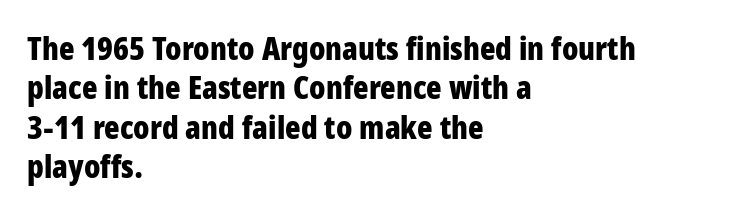
{"serif": "no", "italic": "no", "bold": "yes", "weight": "bold", "width": "condensed", "stroke_contrast": "low", "x_height": "large", "monospaced": "no", "underline": "no", "align": "left", "line_spacing_ratio": 1.23, "letter_spacing": "normal", "letter_spacing_em": 0.0, "glyph_px": 32}
